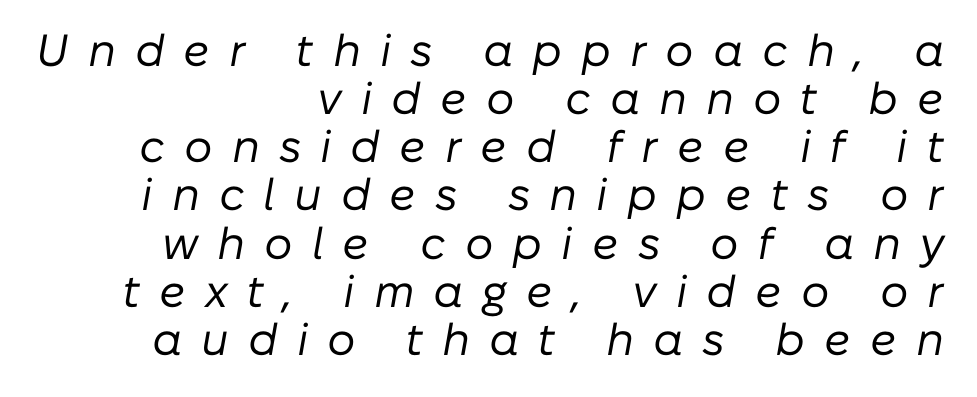
Q: Is the text bold? A: No.
Q: Is the text italic (slanted)? A: Yes, it leans right by about 10 degrees.
Q: Is the text underlined? A: No.
Q: How is the paragraph aligned? A: Right-aligned.
Q: Is the spacing between letters normal or unusually wide? A: Unusually wide.
Q: Is the spacing between lines tight, normal or loose? A: Tight.
Q: Width (condensed, normal, or wide)? A: Normal.
Q: Stroke contrast? A: Low.
Q: x-height? A: Medium.
Q: Monospaced? A: No.
